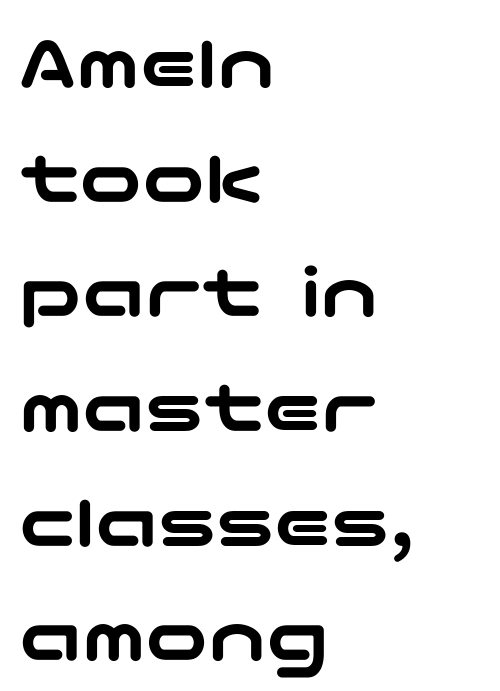
The image shows 78 px wide sans-serif type, upright; set left-aligned, normal line spacing (1.47x), normal letter spacing, not underlined; low stroke contrast and a medium x-height.
